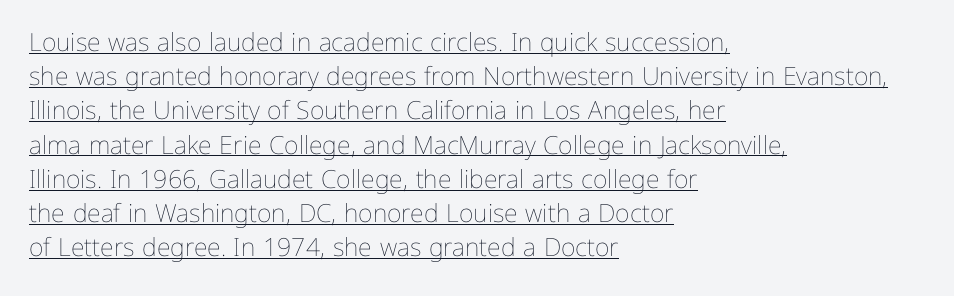
The image shows 25 px text type, upright; set left-aligned, normal line spacing (1.37x), normal letter spacing, underlined.
